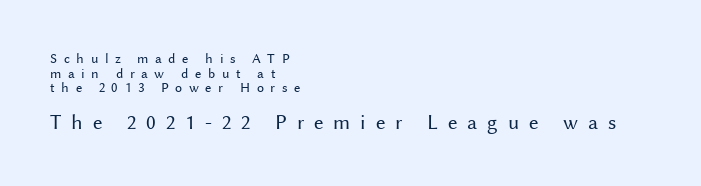
{"italic": "no", "bold": "no", "underline": "no", "align": "left", "line_spacing": "tight", "line_spacing_ratio": 1.04, "letter_spacing": "wide", "letter_spacing_em": 0.47, "larger_block": "second", "size_ratio": 1.5, "glyph_px": 21}
